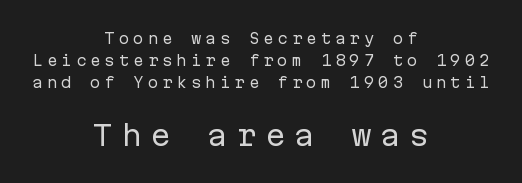
Q: Is the text bold? A: No.
Q: Is the text italic (slanted)? A: No, it is upright.
Q: Is the typeface a serif or a sans-serif typeface? A: Sans-serif.
Q: Is the text underlined? A: No.
Q: How is the paragraph aligned? A: Centered.
Q: Is the spacing between letters normal or unusually wide? A: Unusually wide.
Q: Is the spacing between lines tight, normal or loose? A: Normal.
Q: Which block of text is set in a larger size, the first (top) or the second (bottom)? A: The second (bottom) one.
Q: Width (condensed, normal, or wide)? A: Normal.
Q: Stroke contrast? A: Low.
Q: x-height? A: Medium.
Q: Monospaced? A: Yes.
